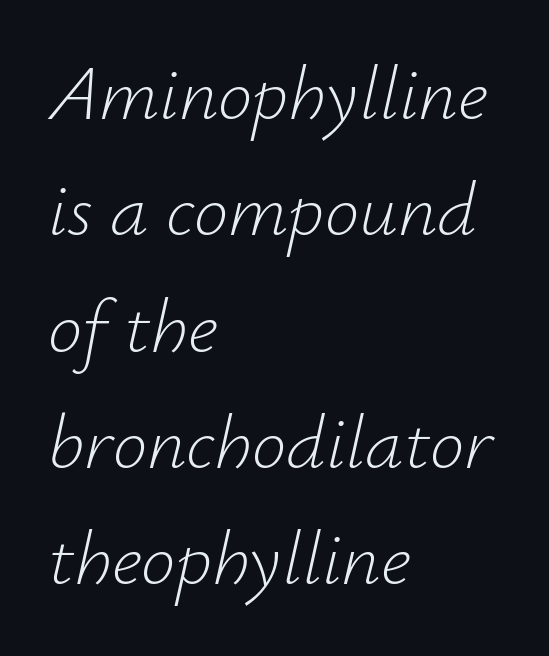
Q: Is the text bold? A: No.
Q: Is the text italic (slanted)? A: Yes, it leans right by about 12 degrees.
Q: Is the text underlined? A: No.
Q: How is the paragraph aligned? A: Left-aligned.
Q: Is the spacing between letters normal or unusually wide? A: Normal.
Q: Is the spacing between lines tight, normal or loose? A: Normal.
Q: Width (condensed, normal, or wide)? A: Normal.
Q: Stroke contrast? A: Low.
Q: x-height? A: Small.
Q: Monospaced? A: No.
